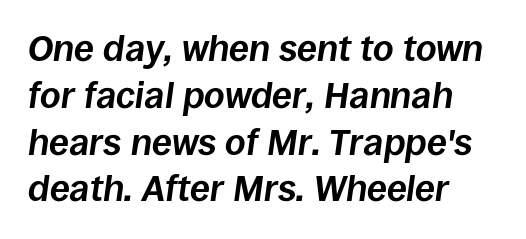
{"italic": "yes", "lean": "right", "slant_degrees": 8, "bold": "yes", "weight": "bold", "width": "normal", "stroke_contrast": "low", "x_height": "large", "monospaced": "no", "underline": "no", "align": "left", "line_spacing": "normal", "line_spacing_ratio": 1.3, "letter_spacing": "normal", "letter_spacing_em": 0.0, "glyph_px": 36}
